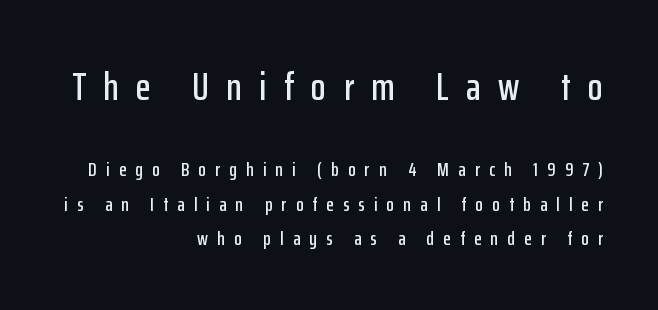
{"serif": "no", "italic": "no", "width": "condensed", "stroke_contrast": "low", "x_height": "medium", "monospaced": "no", "underline": "no", "align": "right", "line_spacing_ratio": 1.72, "letter_spacing": "wide", "letter_spacing_em": 0.45, "larger_block": "first", "size_ratio": 1.95, "glyph_px": 39}
